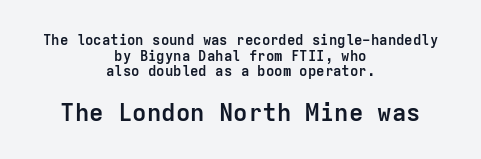
{"italic": "no", "bold": "yes", "underline": "no", "align": "center", "line_spacing": "tight", "line_spacing_ratio": 1.11, "letter_spacing": "normal", "letter_spacing_em": 0.0, "larger_block": "second", "size_ratio": 1.71, "glyph_px": 24}
